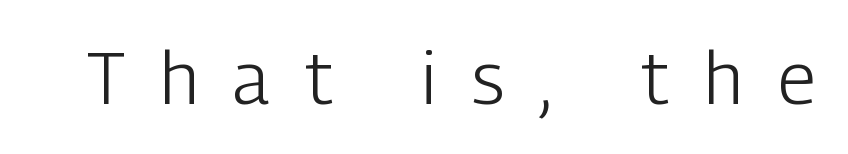
{"serif": "no", "italic": "no", "bold": "no", "weight": "light", "width": "condensed", "stroke_contrast": "low", "x_height": "medium", "monospaced": "no", "underline": "no", "letter_spacing": "wide", "letter_spacing_em": 0.48, "glyph_px": 73}
